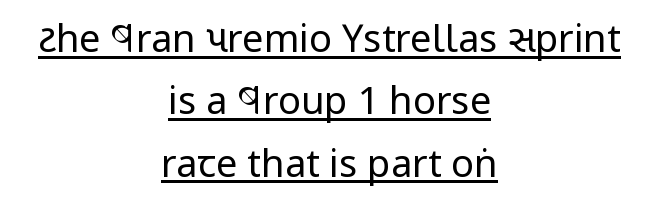
{"serif": "no", "italic": "no", "bold": "no", "weight": "regular", "width": "condensed", "stroke_contrast": "low", "x_height": "large", "monospaced": "no", "underline": "yes", "align": "center", "line_spacing": "normal", "line_spacing_ratio": 1.64, "letter_spacing": "normal", "letter_spacing_em": 0.0, "glyph_px": 38}
